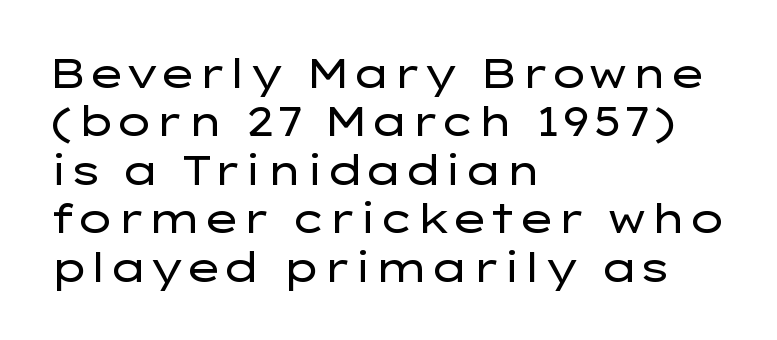
Q: Is the text bold? A: No.
Q: Is the text italic (slanted)? A: No, it is upright.
Q: Is the typeface a serif or a sans-serif typeface? A: Sans-serif.
Q: Is the text underlined? A: No.
Q: How is the paragraph aligned? A: Left-aligned.
Q: Is the spacing between letters normal or unusually wide? A: Normal.
Q: Width (condensed, normal, or wide)? A: Wide.
Q: Stroke contrast? A: Low.
Q: x-height? A: Medium.
Q: Monospaced? A: No.
